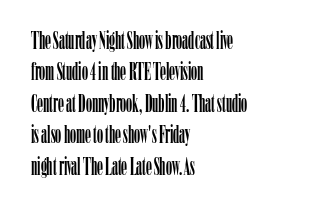
Here the glyphs are tracked normally, forming tight word shapes. Type without underlining. A roman cut, with each character standing at attention. A classic flush-left, rag-right setting is used for this passage.
